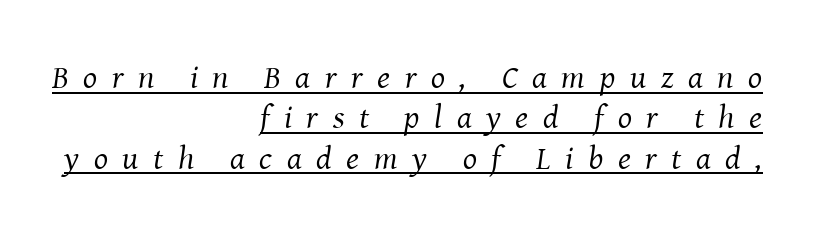
Q: Is the text bold? A: No.
Q: Is the text italic (slanted)? A: Yes, it leans right by about 8 degrees.
Q: Is the typeface a serif or a sans-serif typeface? A: Serif.
Q: Is the text underlined? A: Yes.
Q: How is the paragraph aligned? A: Right-aligned.
Q: Is the spacing between letters normal or unusually wide? A: Unusually wide.
Q: Width (condensed, normal, or wide)? A: Normal.
Q: Stroke contrast? A: Medium.
Q: x-height? A: Medium.
Q: Monospaced? A: No.
